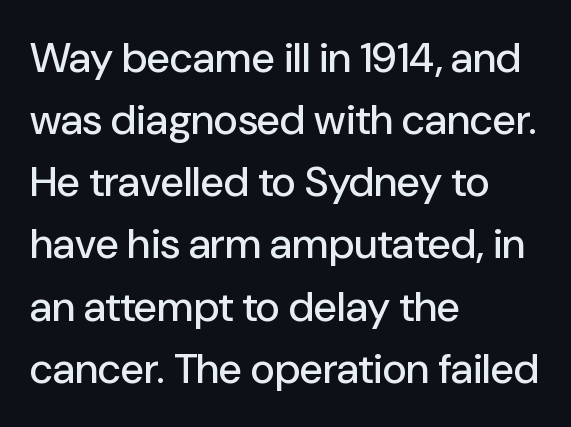
The image shows 42 px sans-serif type, upright; set left-aligned, normal line spacing (1.48x), normal letter spacing, not underlined; low stroke contrast and a medium x-height.
